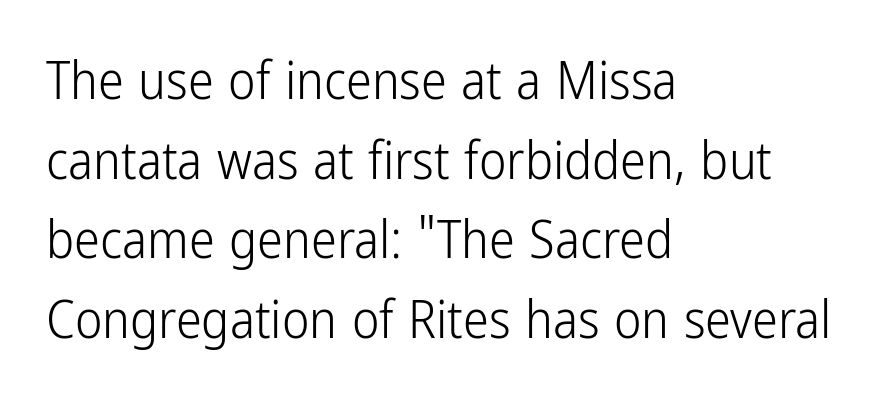
The space between consecutive lines is moderate. Each row of text sits above clean, open space. A typesetter would label this face a sans. The font sits on the lighter half of the weight spectrum, regular included.
